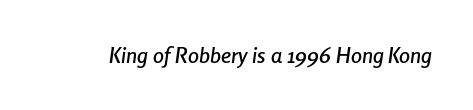
{"italic": "yes", "lean": "right", "slant_degrees": 8, "underline": "no", "letter_spacing": "normal", "letter_spacing_em": 0.0, "glyph_px": 22}
